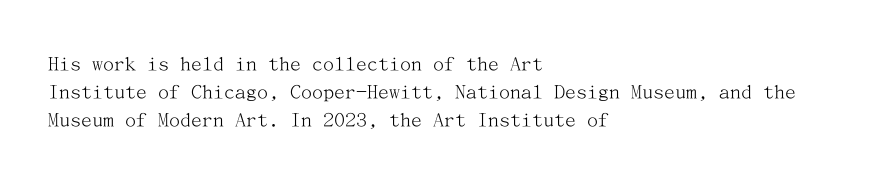
{"italic": "no", "bold": "no", "underline": "no", "align": "left", "line_spacing": "normal", "line_spacing_ratio": 1.27, "letter_spacing": "normal", "letter_spacing_em": 0.0, "glyph_px": 22}
